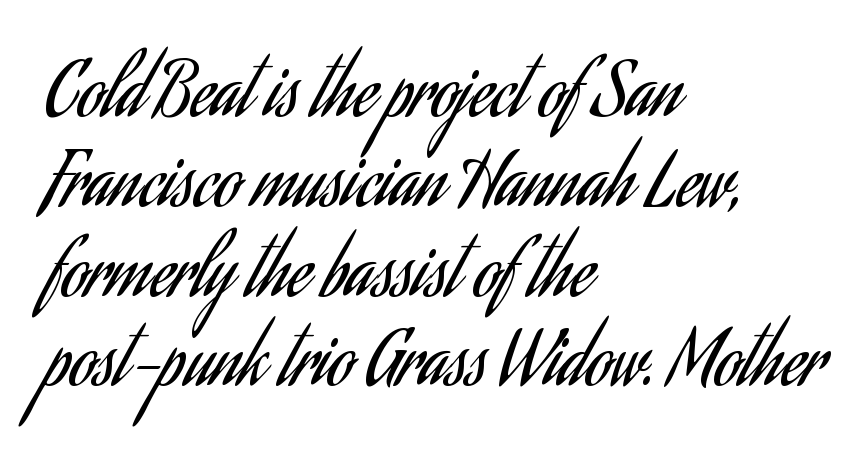
A typesetter would call this zero additional tracking. A typesetter would label this face a sans. Do the characters align in a grid? No, the font is proportional. Compared with a typical body face, this is equally light or lighter still. Lines of text with bare space underneath.
